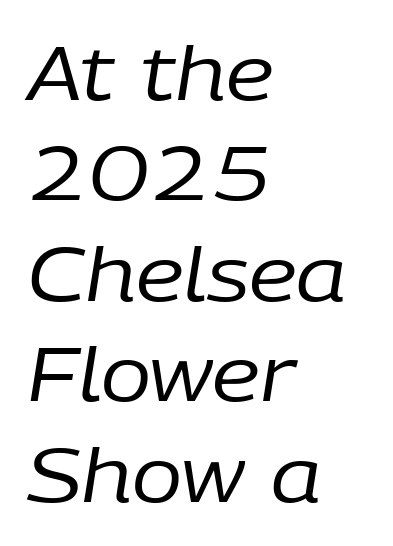
Tall strokes in this sample are angled rather than plumb. Think standard paragraph weight, or any step lighter than that. In terms of leading, this rendering sits right in the middle. Has an underline been added? It has not.
